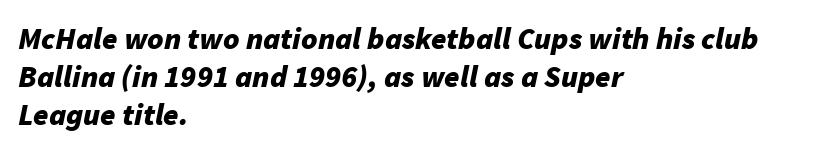
{"italic": "yes", "lean": "right", "slant_degrees": 11, "bold": "yes", "weight": "bold", "width": "normal", "stroke_contrast": "low", "x_height": "medium", "monospaced": "no", "underline": "no", "align": "left", "line_spacing_ratio": 1.22, "letter_spacing": "normal", "letter_spacing_em": 0.0, "glyph_px": 31}
